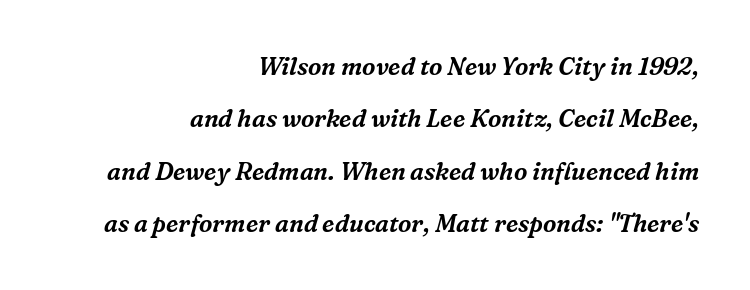
The image shows 24 px text type, italic (leaning right); set right-aligned, loose line spacing (2.18x), normal letter spacing, not underlined.
